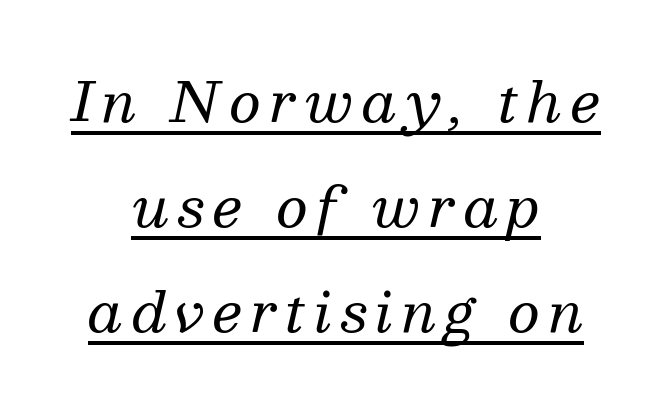
The image shows 55 px regular-weight serif type, italic (leaning right); set centered, loose line spacing (1.91x), underlined; medium stroke contrast and a medium x-height.
